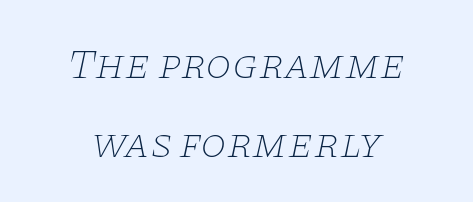
Each word holds together tightly as a unit, with standard inter-letter gaps. Every character sits at an angle, as italics do. Varying glyph widths throughout — classic text-font behaviour. Bold? No — there's no thickening of the strokes. These lines are centered, leaving both edges ragged. Look at the bottom of the vertical strokes: they flare into serifs here.
